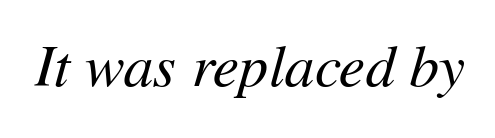
The image shows 59 px regular-weight type, italic (leaning right); set normal letter spacing, not underlined; medium stroke contrast and a medium x-height.
